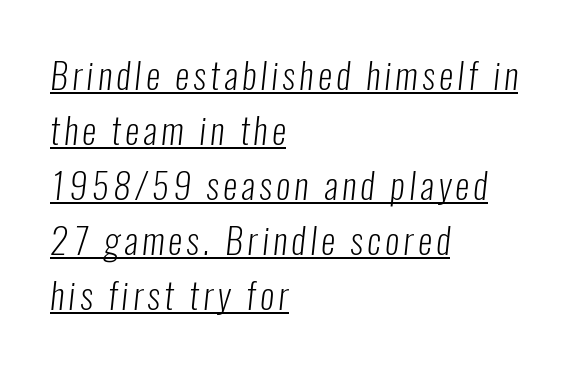
The image shows 36 px light, condensed sans-serif type; set left-aligned, normal line spacing (1.53x), underlined; low stroke contrast and a medium x-height.
